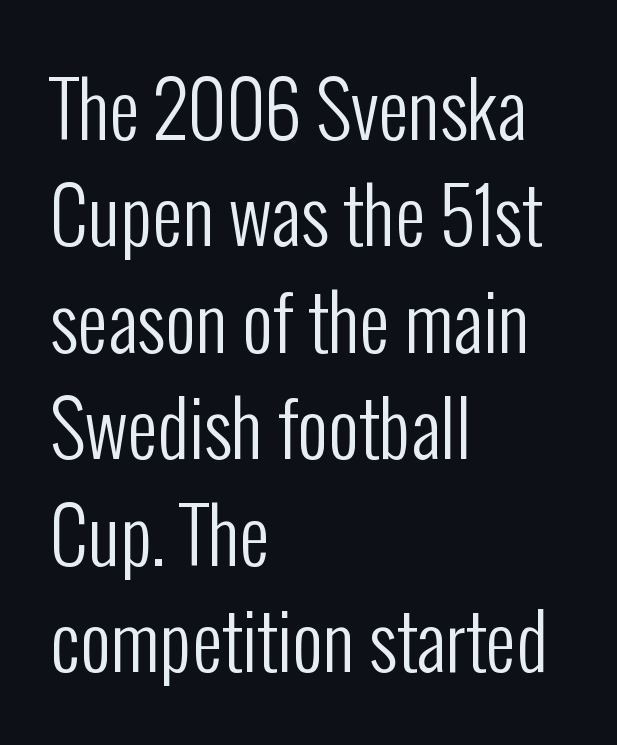
The image shows 75 px regular-weight, condensed sans-serif type, upright; set left-aligned, normal line spacing (1.42x), normal letter spacing, not underlined; low stroke contrast and a medium x-height.
